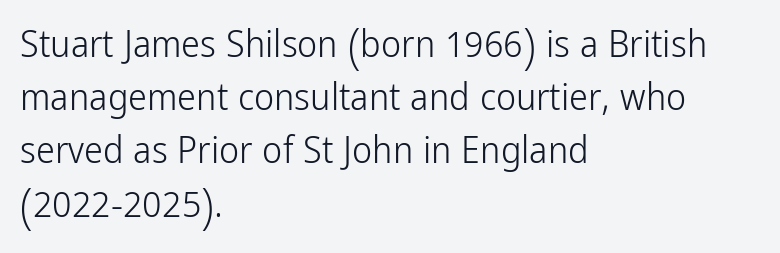
Is this a sans? Yes — the strokes have no serifs. Bare-footed words on every line. Standard letterfit; no display-style spreading of the glyphs. Here the designer chose a conventional face with non-uniform glyph widths. Baseline-to-baseline distance is the conventional proportion of letter height.
